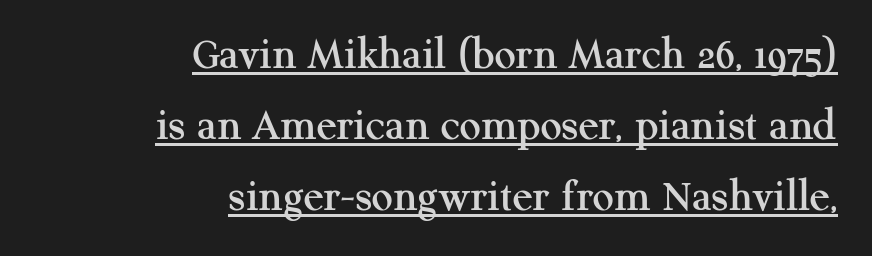
{"serif": "yes", "italic": "no", "width": "normal", "stroke_contrast": "medium", "x_height": "medium", "monospaced": "no", "underline": "yes", "align": "right", "line_spacing": "normal", "line_spacing_ratio": 1.51, "letter_spacing": "normal", "letter_spacing_em": 0.0, "glyph_px": 47}
